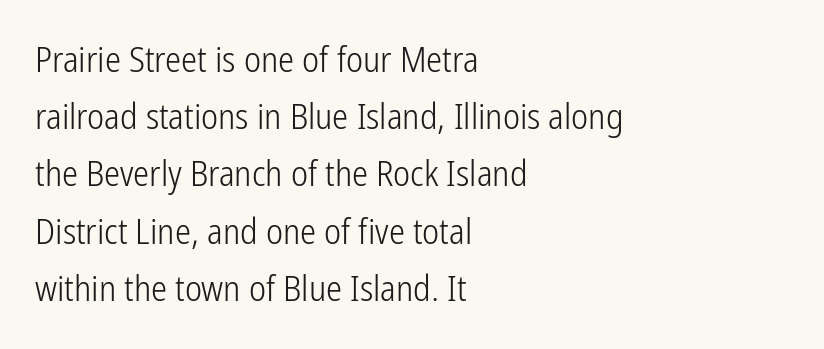
{"serif": "no", "italic": "no", "bold": "no", "weight": "light", "width": "condensed", "stroke_contrast": "low", "x_height": "medium", "monospaced": "no", "underline": "no", "align": "left", "line_spacing": "normal", "line_spacing_ratio": 1.59, "letter_spacing": "normal", "letter_spacing_em": 0.0, "glyph_px": 36}
